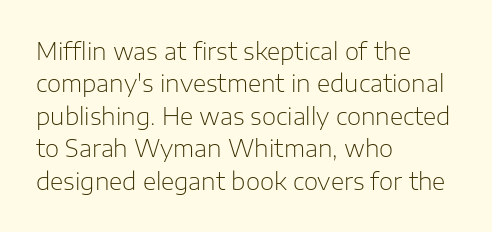
{"italic": "no", "bold": "no", "underline": "no", "align": "left", "line_spacing": "normal", "line_spacing_ratio": 1.41, "letter_spacing": "normal", "letter_spacing_em": 0.0, "glyph_px": 23}
